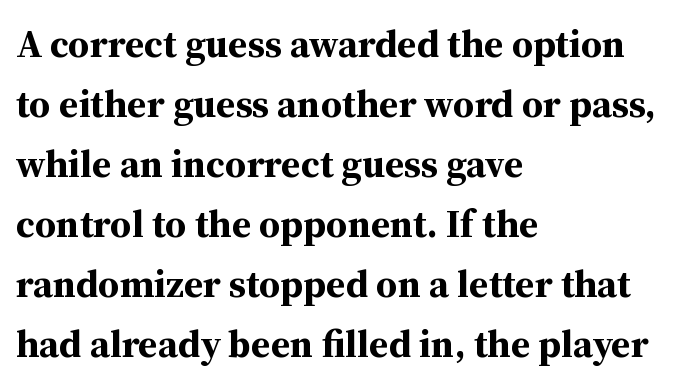
The image shows 39 px bold serif type, upright; set left-aligned, normal line spacing (1.54x), normal letter spacing, not underlined; medium stroke contrast and a medium x-height.
